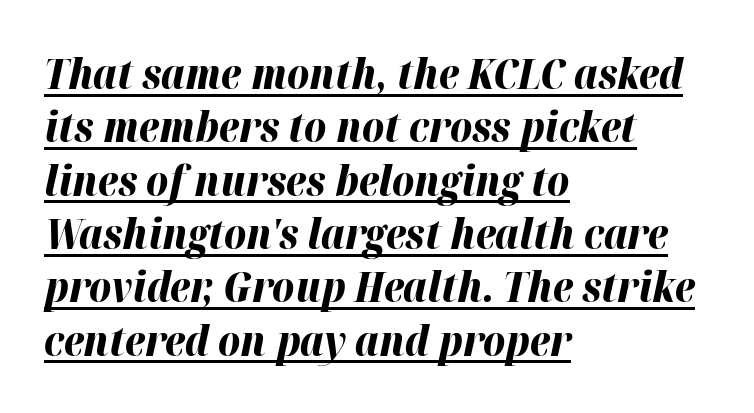
The image shows 42 px bold type, italic (leaning right); set left-aligned, normal line spacing (1.27x), normal letter spacing, underlined; high stroke contrast and a medium x-height.
